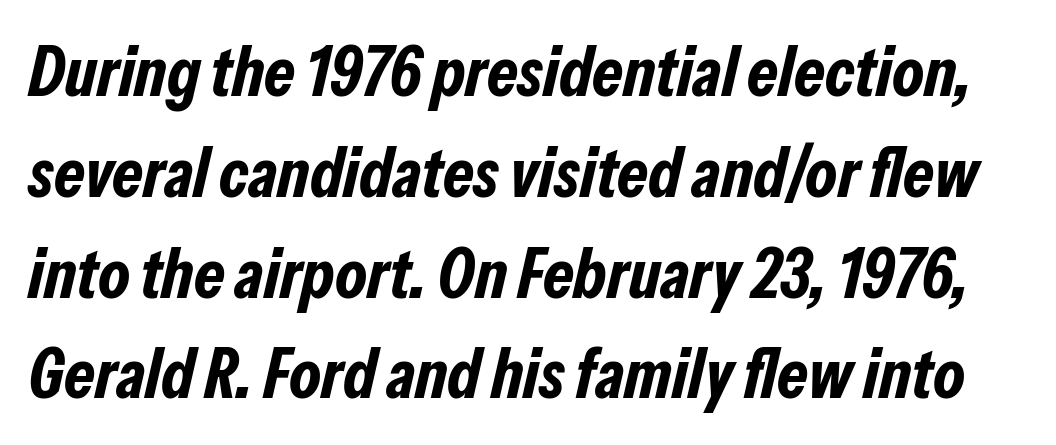
A typesetter would mark this as italic. The block of text has a typical density, with ordinary space between rows. Varying glyph widths throughout — classic text-font behaviour. A full-strength bold gives these letters their thick strokes. Tracking here is standard; glyphs follow each other at the usual distance.
